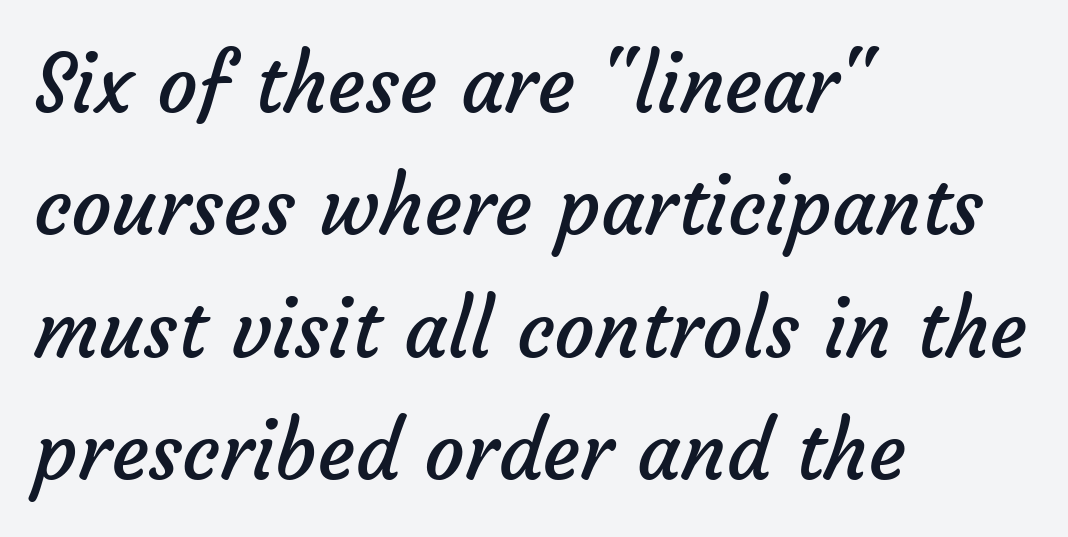
Q: Is the text bold? A: No.
Q: Is the typeface a serif or a sans-serif typeface? A: Sans-serif.
Q: Is the text underlined? A: No.
Q: How is the paragraph aligned? A: Left-aligned.
Q: Is the spacing between letters normal or unusually wide? A: Normal.
Q: Is the spacing between lines tight, normal or loose? A: Normal.
Q: Width (condensed, normal, or wide)? A: Normal.
Q: Stroke contrast? A: Low.
Q: x-height? A: Medium.
Q: Monospaced? A: No.
